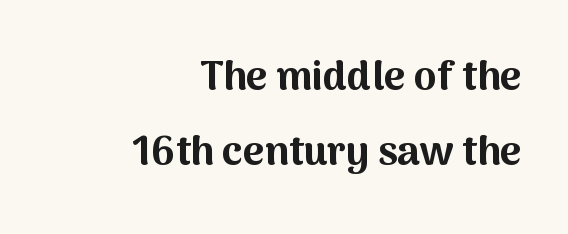
The image shows 41 px bold sans-serif type, upright; set right-aligned, line spacing 1.82x, normal letter spacing, not underlined; medium stroke contrast and a medium x-height.
